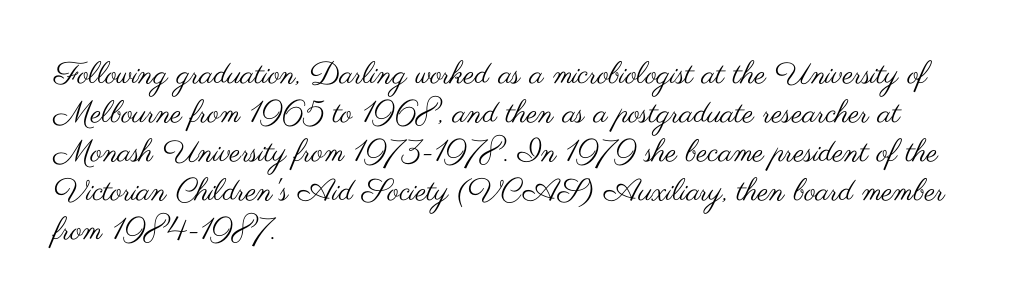
The image shows 31 px regular-weight, wide sans-serif type; set left-aligned, normal line spacing (1.26x), normal letter spacing, not underlined; medium stroke contrast and a small x-height.
